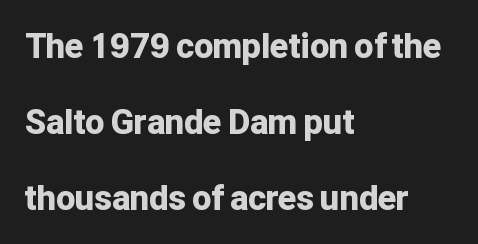
A typesetter would call this proportional, since set widths differ per character. The block of text is sparse from top to bottom, with ample space between rows. The type family on display is of the sans-serif kind. Posture: straight, roman, zero tilt. Casual observation: everything's shoved over to the left. The face used here is rendered with its standard letterfit.
